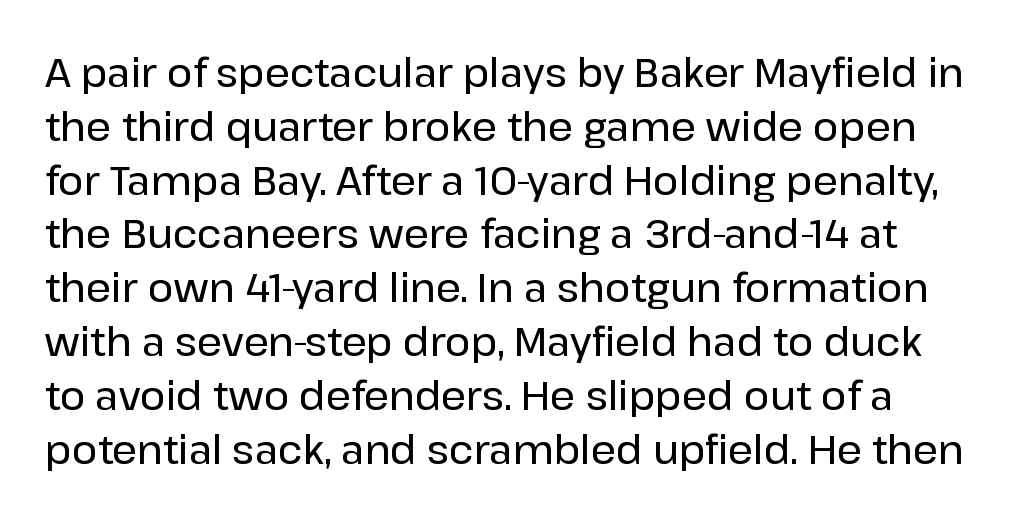
Q: Is the text italic (slanted)? A: No, it is upright.
Q: Is the typeface a serif or a sans-serif typeface? A: Sans-serif.
Q: Is the text underlined? A: No.
Q: Is the spacing between letters normal or unusually wide? A: Normal.
Q: Is the spacing between lines tight, normal or loose? A: Normal.
Q: Width (condensed, normal, or wide)? A: Normal.
Q: Stroke contrast? A: Low.
Q: x-height? A: Medium.
Q: Monospaced? A: No.
